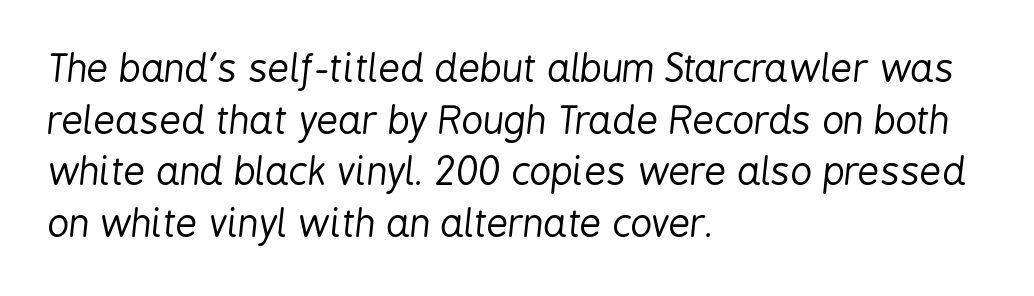
{"italic": "yes", "lean": "right", "slant_degrees": 6, "bold": "no", "weight": "regular", "width": "condensed", "stroke_contrast": "low", "x_height": "medium", "monospaced": "no", "underline": "no", "align": "left", "line_spacing": "normal", "line_spacing_ratio": 1.36, "letter_spacing": "normal", "letter_spacing_em": 0.0, "glyph_px": 38}
